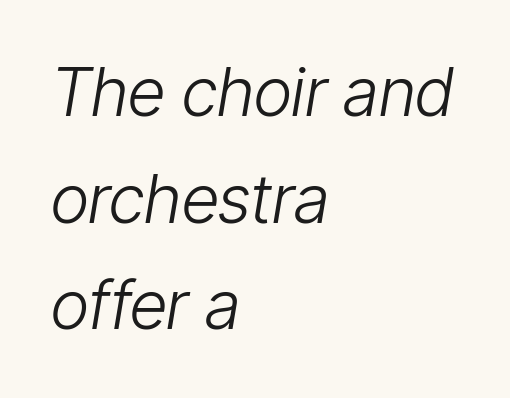
The image shows 67 px light, condensed type, italic (leaning right); set left-aligned, normal line spacing (1.59x), normal letter spacing, not underlined; low stroke contrast and a medium x-height.
